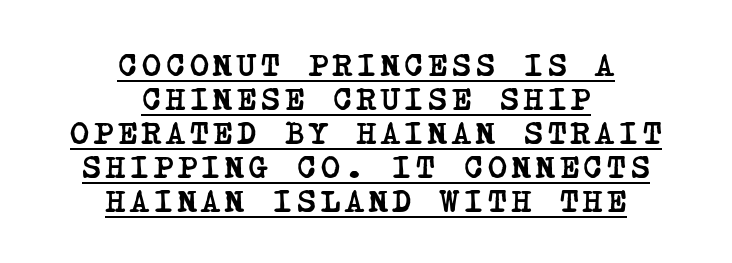
Visually the block forms a symmetrical silhouette, jagged on both flanks. Thick stems and heavy bowls — unmistakably bold. Every word sits above its own underline. These lines are composed in type with serifs. Honestly, the rows look squashed on top of each other.
